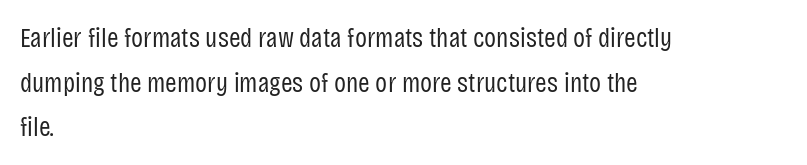
The image shows 28 px regular-weight, condensed sans-serif type, upright; set left-aligned, normal line spacing (1.59x), normal letter spacing, not underlined; low stroke contrast and a large x-height.
